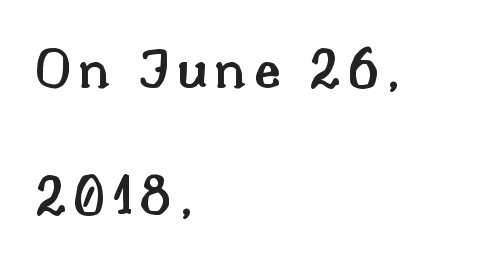
{"serif": "yes", "italic": "no", "bold": "semi", "weight": "semibold", "width": "normal", "stroke_contrast": "medium", "x_height": "small", "monospaced": "no", "underline": "no", "align": "left", "line_spacing": "loose", "line_spacing_ratio": 2.19, "glyph_px": 58}
